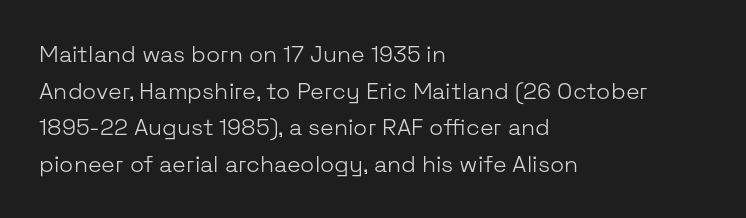
{"italic": "no", "bold": "no", "underline": "no", "align": "left", "line_spacing": "normal", "line_spacing_ratio": 1.59, "letter_spacing": "normal", "letter_spacing_em": 0.0, "glyph_px": 23}
